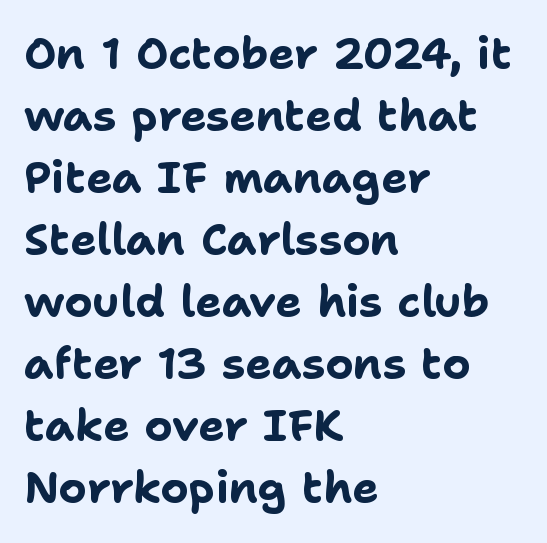
{"serif": "no", "italic": "no", "bold": "yes", "weight": "bold", "width": "normal", "stroke_contrast": "low", "x_height": "medium", "monospaced": "no", "underline": "no", "align": "left", "line_spacing": "normal", "line_spacing_ratio": 1.41, "letter_spacing": "normal", "letter_spacing_em": 0.0, "glyph_px": 44}
